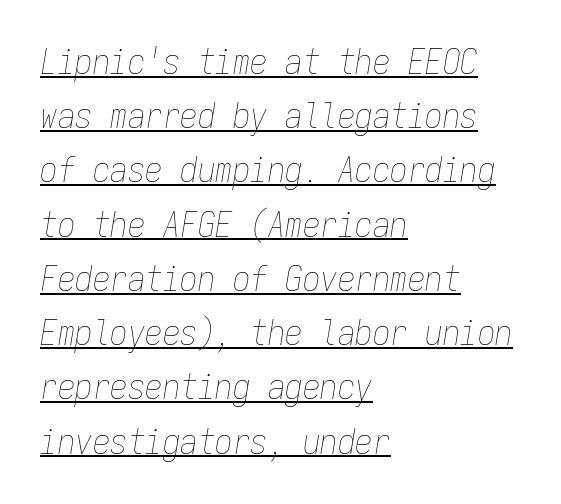
{"italic": "yes", "lean": "right", "slant_degrees": 9, "bold": "no", "weight": "thin", "width": "condensed", "stroke_contrast": "low", "x_height": "medium", "monospaced": "yes", "underline": "yes", "align": "left", "line_spacing": "normal", "line_spacing_ratio": 1.55, "letter_spacing": "normal", "letter_spacing_em": 0.0, "glyph_px": 35}
